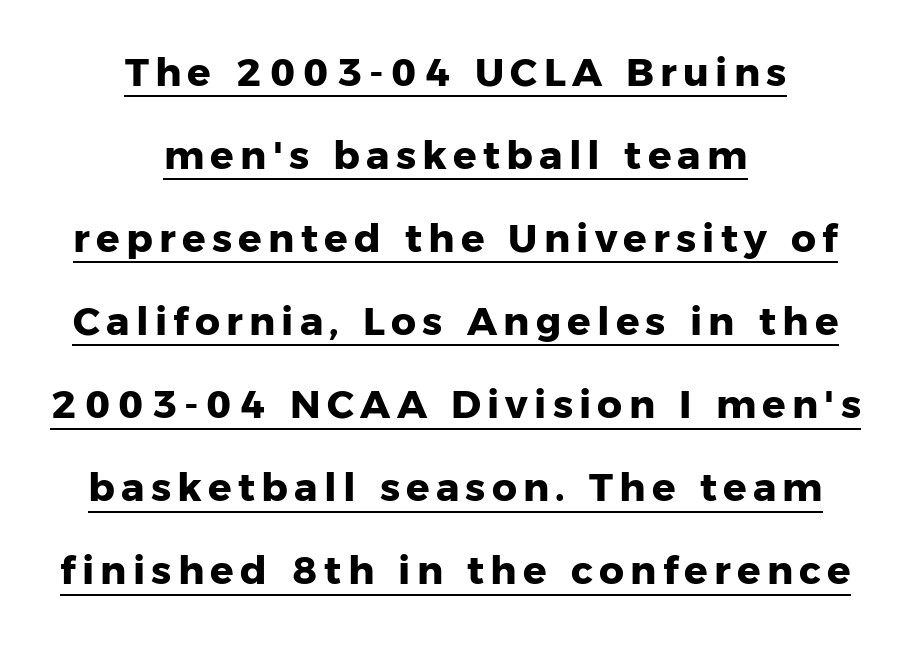
Heavy, bold letterforms. The leading is generous, giving the passage an open texture. Is the block centered? Yes — each line is placed symmetrically about the middle. Decoration check: the copy is underlined. Designer's note — italics off, roman on. You could not count columns in this text — the font is proportionally spaced.
